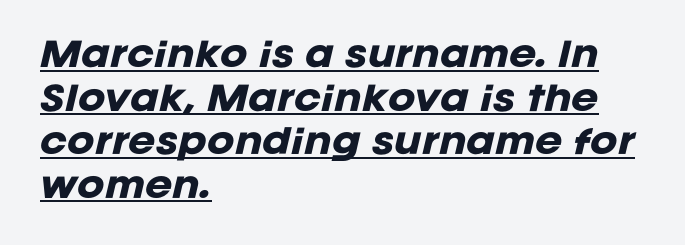
The image shows 33 px heavy type, italic (leaning right); set left-aligned, normal line spacing (1.32x), normal letter spacing, underlined; low stroke contrast and a large x-height.
